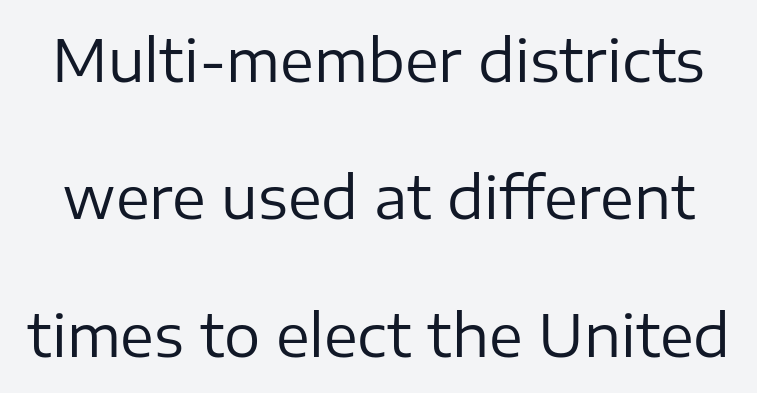
{"serif": "no", "italic": "no", "bold": "no", "weight": "regular", "width": "normal", "stroke_contrast": "low", "x_height": "medium", "monospaced": "no", "underline": "no", "line_spacing": "loose", "line_spacing_ratio": 2.41, "letter_spacing": "normal", "letter_spacing_em": 0.0, "glyph_px": 57}
